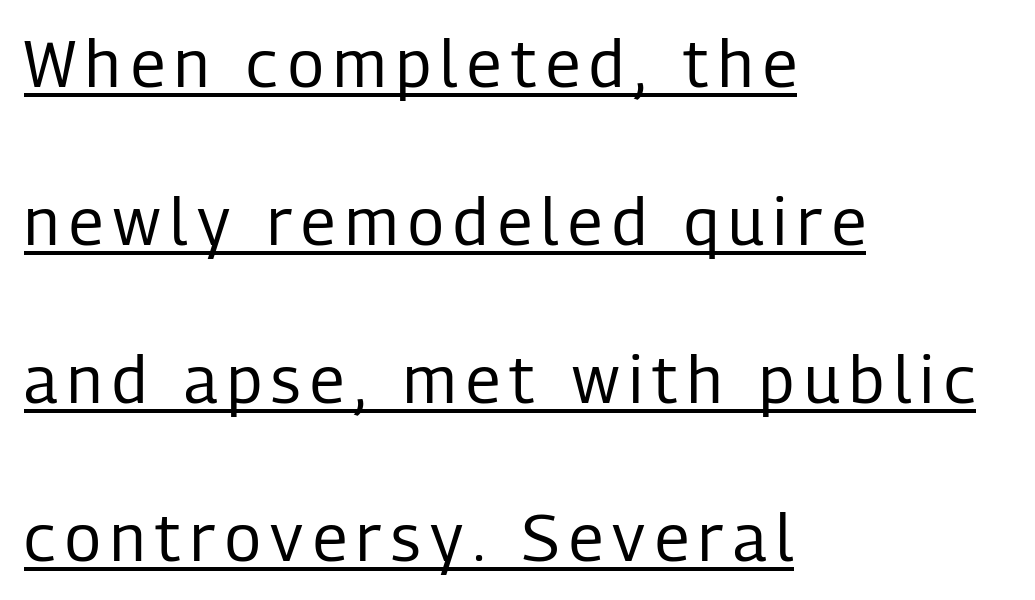
The image shows 65 px regular-weight, condensed sans-serif type, upright; set left-aligned, loose line spacing (2.43x), underlined; low stroke contrast and a medium x-height.
